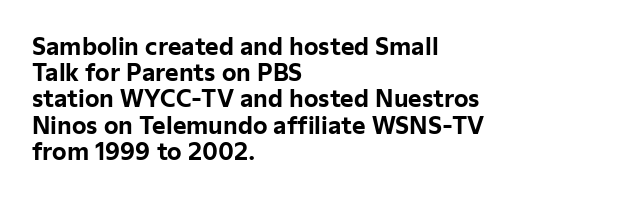
No word sits above an underline. These lines keep a tight, regular rhythm from letter to letter. Reading down the column, the eye jumps only a short way to each next line. If you drew a line through each stem, it would be perfectly vertical.
